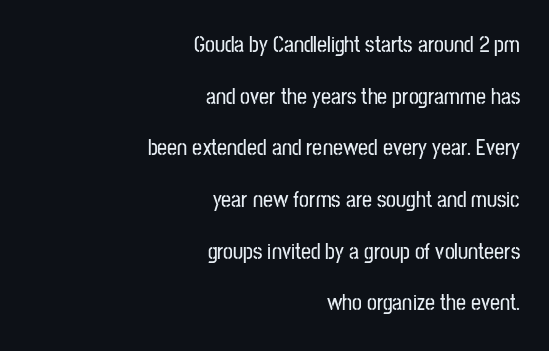
The designer dialed line spacing up above the default. Each line ends at the same right margin while the left side varies. The rendering keeps characters at their native spacing. Italic: no, the glyphs are upright roman. Check under the words: just untouched page.
